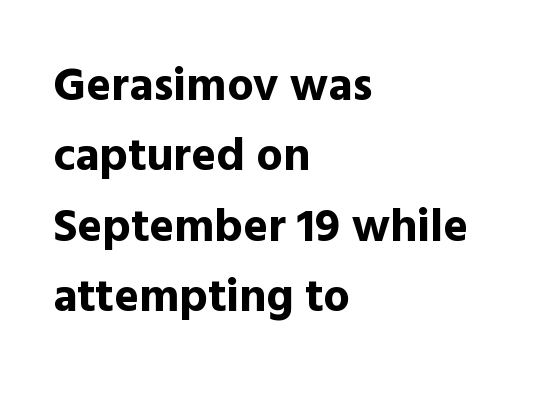
This sample uses an upright cut, with every glyph sitting square on the baseline. There is no visible air inserted between adjacent glyphs. Rule under the text: the space is simply empty. A full-strength bold gives these letters their thick strokes.
